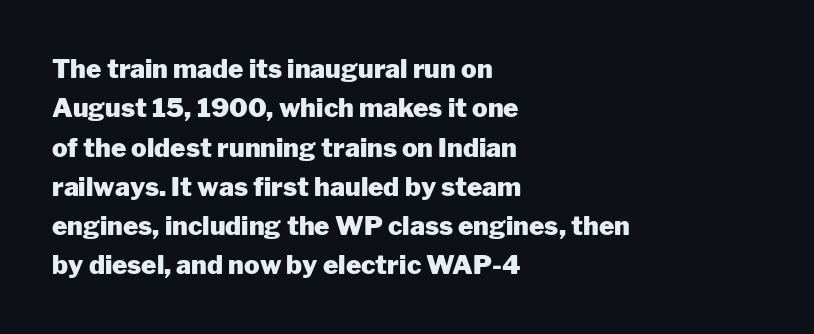
The image shows 26 px bold type, upright; set left-aligned, normal line spacing (1.51x), normal letter spacing, not underlined.
